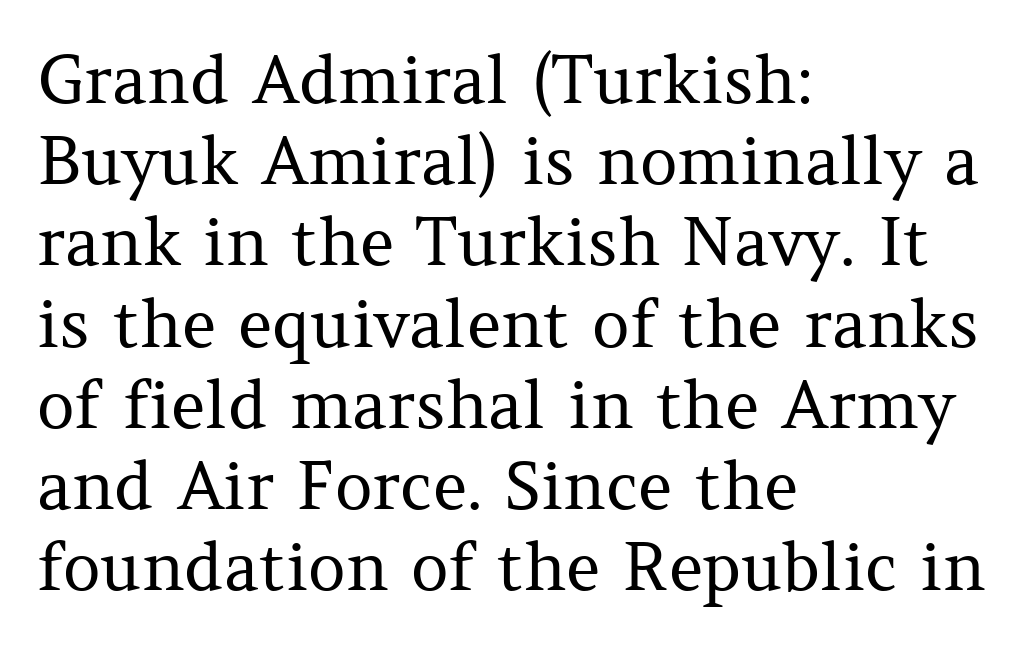
{"serif": "yes", "italic": "no", "bold": "no", "weight": "regular", "width": "normal", "stroke_contrast": "medium", "x_height": "medium", "monospaced": "no", "underline": "no", "align": "left", "line_spacing_ratio": 1.23, "letter_spacing": "normal", "letter_spacing_em": 0.0, "glyph_px": 66}
